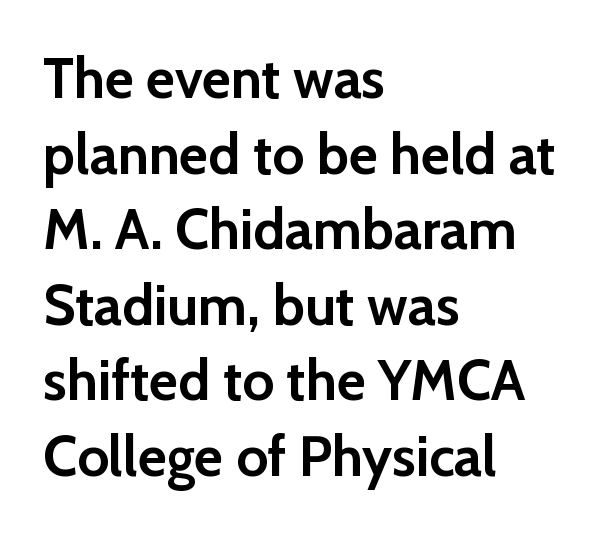
The image shows 56 px semibold sans-serif type, upright; set left-aligned, normal line spacing (1.35x), normal letter spacing, not underlined; low stroke contrast and a medium x-height.
